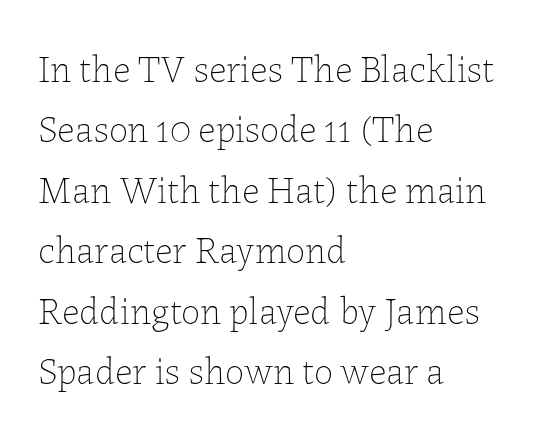
The image shows 38 px thin type, upright; set left-aligned, normal line spacing (1.59x), normal letter spacing, not underlined; low stroke contrast and a medium x-height.
